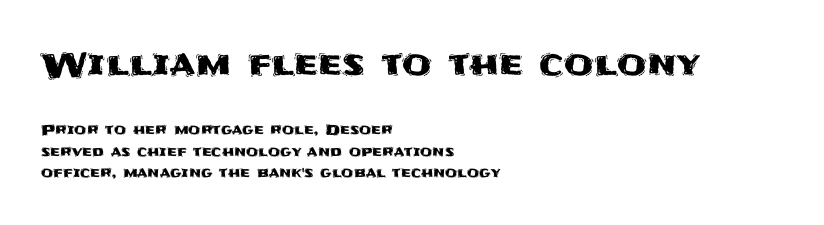
Q: Is the text italic (slanted)? A: No, it is upright.
Q: Is the typeface a serif or a sans-serif typeface? A: Sans-serif.
Q: Is the text underlined? A: No.
Q: How is the paragraph aligned? A: Left-aligned.
Q: Is the spacing between letters normal or unusually wide? A: Normal.
Q: Is the spacing between lines tight, normal or loose? A: Normal.
Q: Which block of text is set in a larger size, the first (top) or the second (bottom)? A: The first (top) one.
Q: Width (condensed, normal, or wide)? A: Normal.
Q: Stroke contrast? A: Medium.
Q: x-height? A: Large.
Q: Monospaced? A: No.
